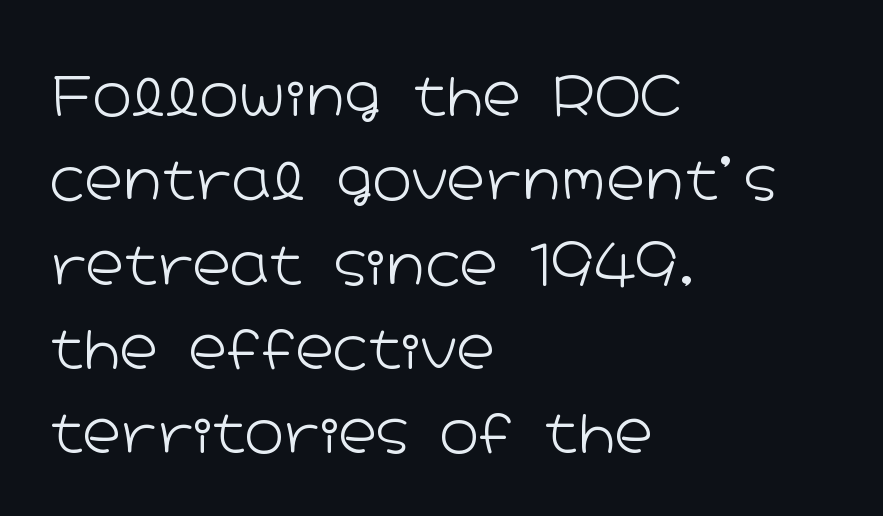
Q: Is the text bold? A: No.
Q: Is the text italic (slanted)? A: No, it is upright.
Q: Is the typeface a serif or a sans-serif typeface? A: Sans-serif.
Q: Is the text underlined? A: No.
Q: How is the paragraph aligned? A: Left-aligned.
Q: Is the spacing between letters normal or unusually wide? A: Normal.
Q: Is the spacing between lines tight, normal or loose? A: Normal.
Q: Width (condensed, normal, or wide)? A: Wide.
Q: Stroke contrast? A: Low.
Q: x-height? A: Medium.
Q: Monospaced? A: No.
